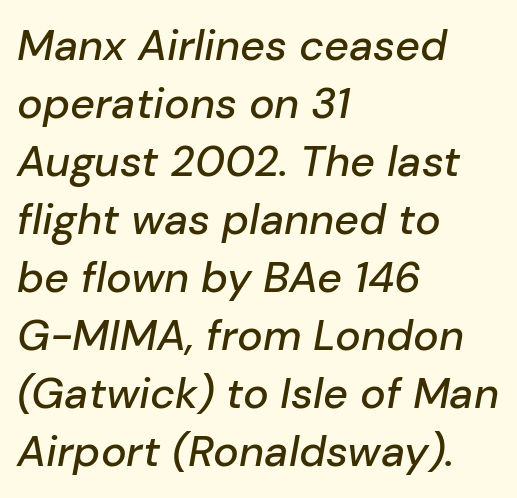
No extra tracking has been applied to these lines. The rendering applies a slant to the glyphs. Honestly, the row spacing looks completely unremarkable. The setting favours the left margin, as ordinary paragraphs usually do.
